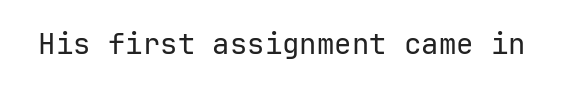
{"serif": "no", "italic": "no", "bold": "no", "weight": "regular", "width": "normal", "stroke_contrast": "low", "x_height": "medium", "monospaced": "yes", "underline": "no", "letter_spacing": "normal", "letter_spacing_em": 0.0, "glyph_px": 29}
